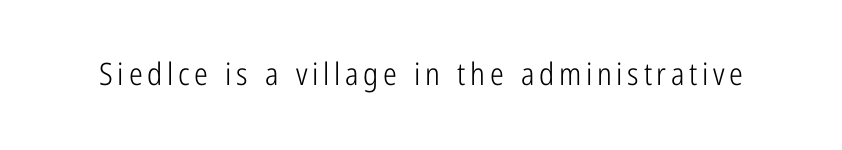
Q: Is the text bold? A: No.
Q: Is the text italic (slanted)? A: No, it is upright.
Q: Is the typeface a serif or a sans-serif typeface? A: Sans-serif.
Q: Is the text underlined? A: No.
Q: Width (condensed, normal, or wide)? A: Condensed.
Q: Stroke contrast? A: Low.
Q: x-height? A: Medium.
Q: Monospaced? A: No.
